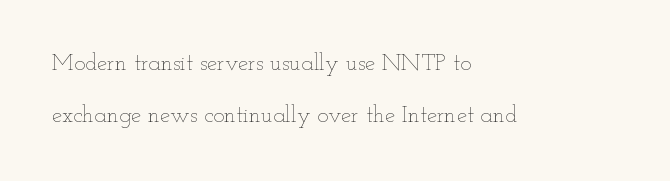
{"italic": "no", "bold": "no", "underline": "no", "align": "left", "line_spacing": "loose", "line_spacing_ratio": 2.28, "letter_spacing": "normal", "letter_spacing_em": 0.0, "glyph_px": 23}
